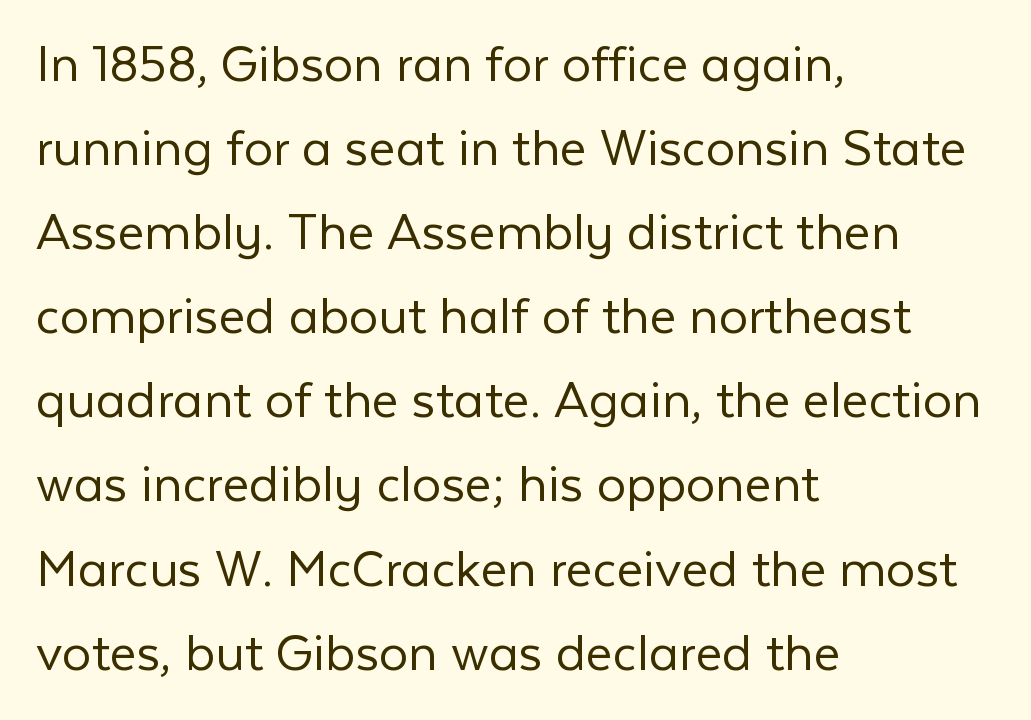
The lettering stays uniformly vertical, giving the passage a roman look. Tracking value appears to be zero — textbook default spacing. The font is comparable to plain body text, perhaps lighter. This sample has the flowing, uneven cadence of proportional lettering.
